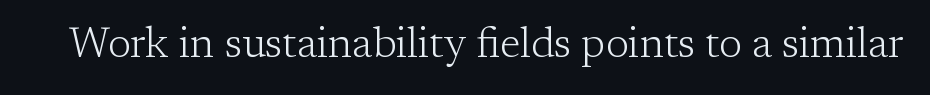
Stem width sits at or under what a default text font uses. Spacing verdict: proportional, widths tailored to each character. The foot of each line stays bare and open. These lines were composed using upright roman letters. No extra tracking has been applied to these lines. The glyphs in this specimen are seriffed.
